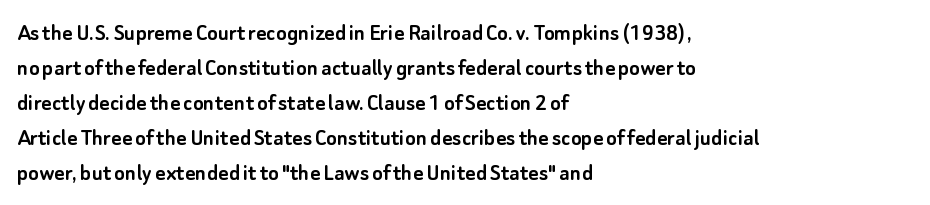
{"italic": "no", "underline": "no", "align": "left", "line_spacing": "normal", "line_spacing_ratio": 1.4, "letter_spacing": "normal", "letter_spacing_em": 0.0, "glyph_px": 25}
